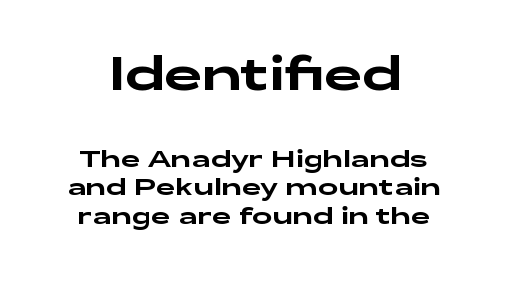
The image shows 47 px wide sans-serif type, upright; set line spacing 1.19x, normal letter spacing, not underlined; the first (top) block is 1.96x larger; low stroke contrast and a medium x-height.
